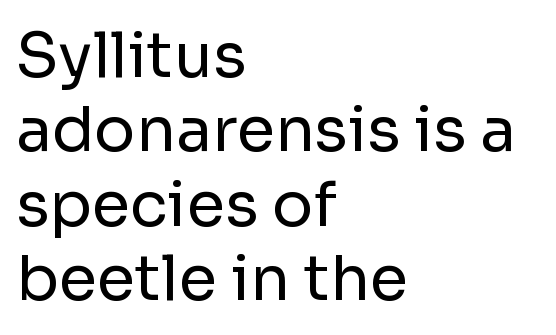
Q: Is the text bold? A: No.
Q: Is the text italic (slanted)? A: No, it is upright.
Q: Is the typeface a serif or a sans-serif typeface? A: Sans-serif.
Q: Is the text underlined? A: No.
Q: How is the paragraph aligned? A: Left-aligned.
Q: Is the spacing between letters normal or unusually wide? A: Normal.
Q: Width (condensed, normal, or wide)? A: Normal.
Q: Stroke contrast? A: Low.
Q: x-height? A: Medium.
Q: Monospaced? A: No.
